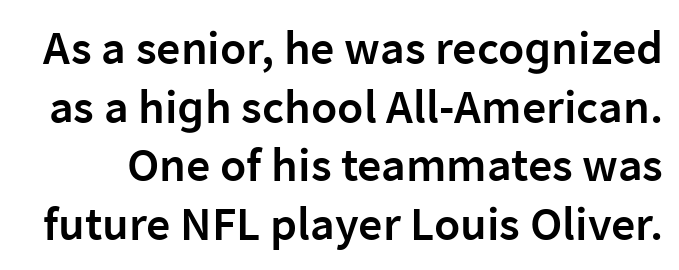
Q: Is the text bold? A: Semi-bold.
Q: Is the text italic (slanted)? A: No, it is upright.
Q: Is the typeface a serif or a sans-serif typeface? A: Sans-serif.
Q: Is the text underlined? A: No.
Q: Is the spacing between letters normal or unusually wide? A: Normal.
Q: Width (condensed, normal, or wide)? A: Normal.
Q: Stroke contrast? A: Low.
Q: x-height? A: Medium.
Q: Monospaced? A: No.
